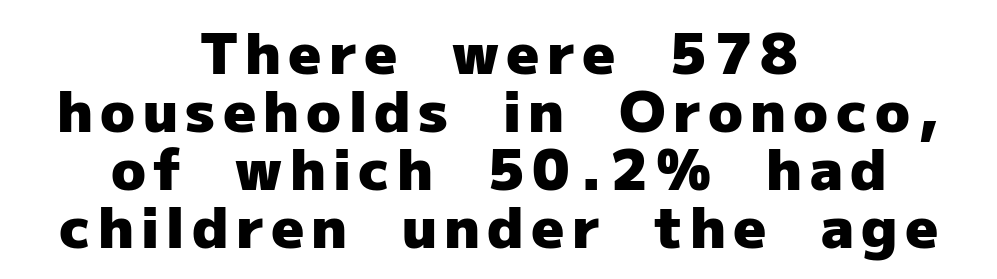
The image shows 57 px heavy sans-serif type, upright; set centered, tight line spacing (1.02x), not underlined; low stroke contrast and a medium x-height.
